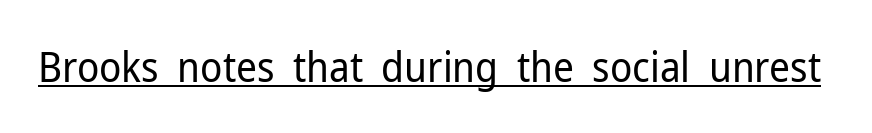
Regarding serifs, this sample does without them. Weight: in the light-to-regular range. The gaps between neighbouring characters are ordinary and unremarkable. The letters stand straight up with perfectly vertical stems. These characters rest on top of a visible drawn line. Here the designer chose a conventional face with non-uniform glyph widths.
